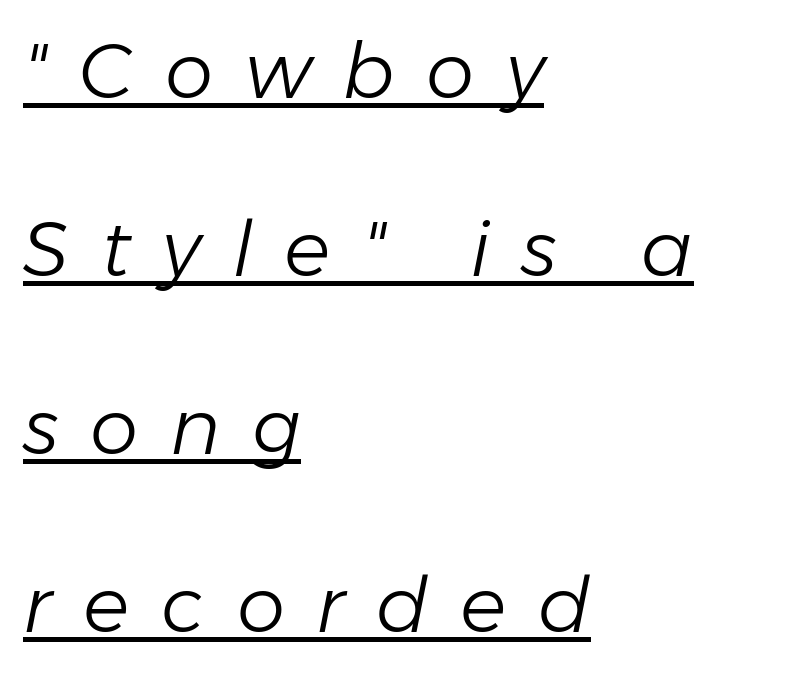
Ink coverage per letter is moderate at most. The lines are quadded left. Widely set lines give the paragraph a tall, airy silhouette. Substantial extra tracking has been applied to these lines.
